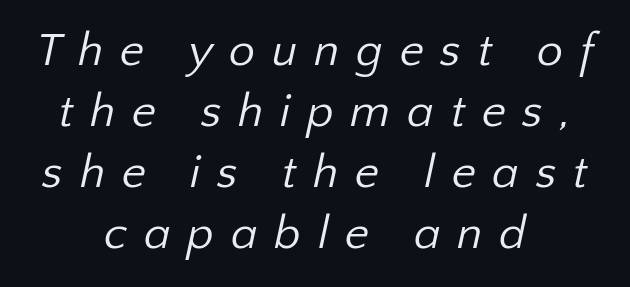
{"serif": "no", "bold": "no", "weight": "regular", "width": "normal", "stroke_contrast": "low", "x_height": "medium", "monospaced": "no", "underline": "no", "align": "center", "line_spacing": "normal", "line_spacing_ratio": 1.3, "letter_spacing": "wide", "letter_spacing_em": 0.35, "glyph_px": 47}
